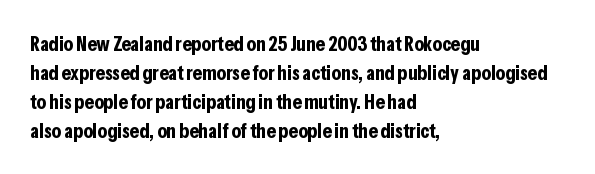
The image shows 21 px bold type, upright; set left-aligned, normal line spacing (1.38x), normal letter spacing, not underlined.
